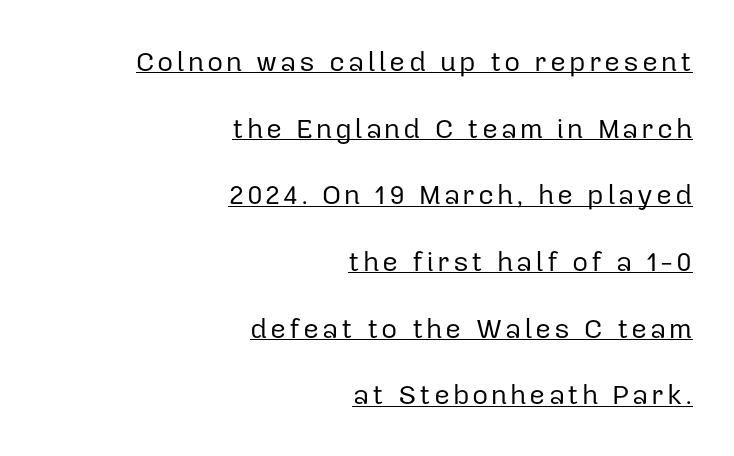
Q: Is the text bold? A: No.
Q: Is the text italic (slanted)? A: No, it is upright.
Q: Is the typeface a serif or a sans-serif typeface? A: Sans-serif.
Q: Is the text underlined? A: Yes.
Q: How is the paragraph aligned? A: Right-aligned.
Q: Is the spacing between lines tight, normal or loose? A: Loose.
Q: Width (condensed, normal, or wide)? A: Normal.
Q: Stroke contrast? A: Low.
Q: x-height? A: Medium.
Q: Monospaced? A: No.
